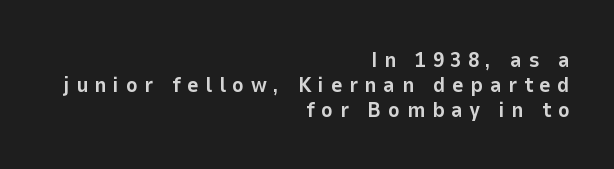
The image shows 22 px bold type, upright; set right-aligned, tight line spacing (1.13x), unusually wide letter spacing (+0.3 em), not underlined.
